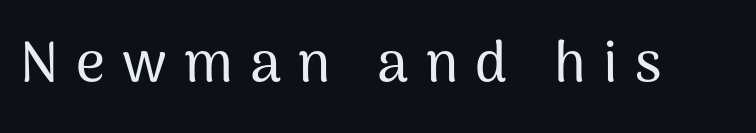
Q: Is the text italic (slanted)? A: No, it is upright.
Q: Is the typeface a serif or a sans-serif typeface? A: Sans-serif.
Q: Is the text underlined? A: No.
Q: Is the spacing between letters normal or unusually wide? A: Unusually wide.
Q: Width (condensed, normal, or wide)? A: Normal.
Q: Stroke contrast? A: Medium.
Q: x-height? A: Medium.
Q: Monospaced? A: No.
